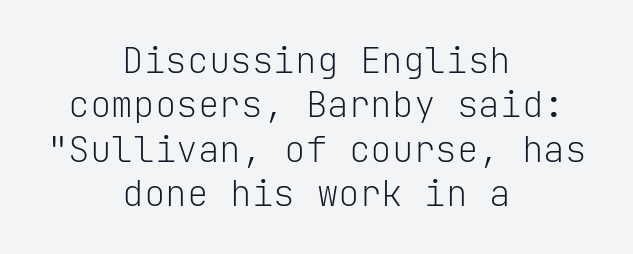
{"serif": "no", "italic": "no", "bold": "no", "weight": "light", "width": "normal", "stroke_contrast": "low", "x_height": "medium", "monospaced": "yes", "underline": "no", "align": "center", "line_spacing_ratio": 1.23, "letter_spacing": "normal", "letter_spacing_em": 0.0, "glyph_px": 36}
